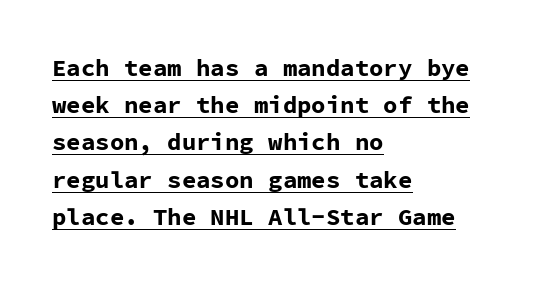
The image shows 24 px bold type, upright; set left-aligned, normal line spacing (1.55x), normal letter spacing, underlined.
